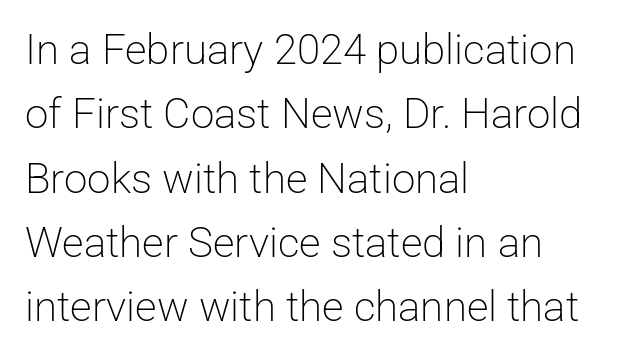
Q: Is the text bold? A: No.
Q: Is the text italic (slanted)? A: No, it is upright.
Q: Is the typeface a serif or a sans-serif typeface? A: Sans-serif.
Q: Is the text underlined? A: No.
Q: How is the paragraph aligned? A: Left-aligned.
Q: Is the spacing between letters normal or unusually wide? A: Normal.
Q: Is the spacing between lines tight, normal or loose? A: Normal.
Q: Width (condensed, normal, or wide)? A: Normal.
Q: Stroke contrast? A: Low.
Q: x-height? A: Medium.
Q: Monospaced? A: No.
